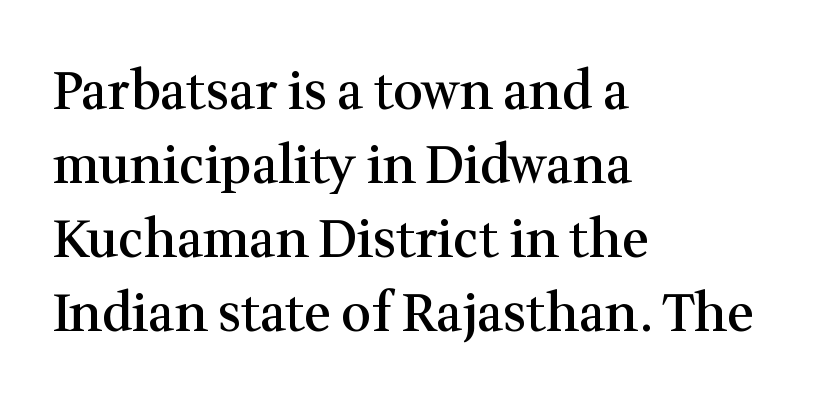
The image shows 52 px semibold serif type, upright; set left-aligned, normal line spacing (1.42x), normal letter spacing, not underlined; medium stroke contrast and a medium x-height.
